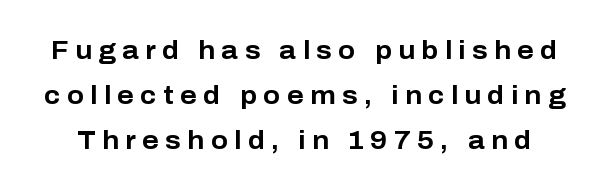
{"italic": "no", "bold": "yes", "underline": "no", "line_spacing_ratio": 1.81, "letter_spacing": "wide", "letter_spacing_em": 0.26, "glyph_px": 25}
